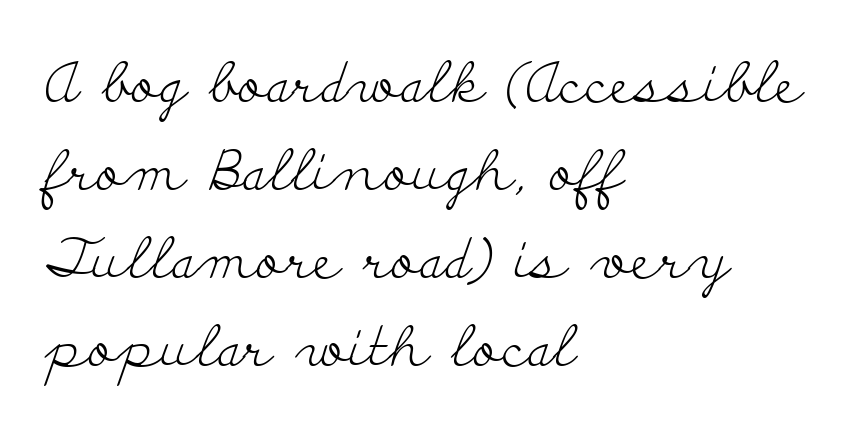
Reading down the column, the eye jumps a familiar distance to each next line. Beneath every word, the page is bare. A serif font was chosen for this passage. These lines stack with their left ends in a neat column.
